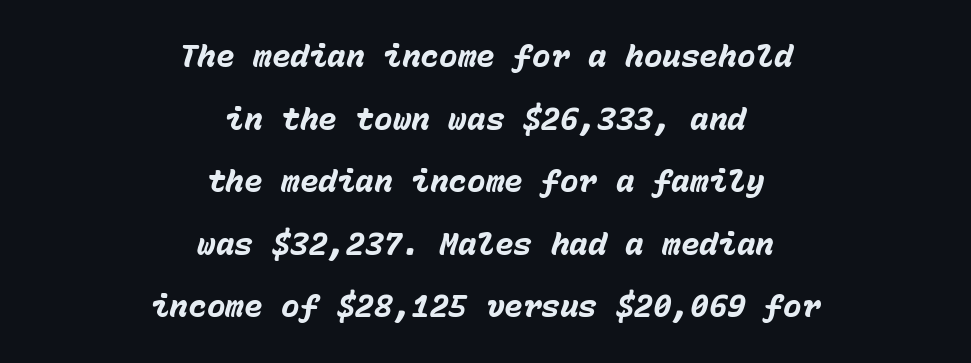
Q: Is the text bold? A: Yes.
Q: Is the text italic (slanted)? A: Yes, it leans right by about 15 degrees.
Q: Is the text underlined? A: No.
Q: How is the paragraph aligned? A: Centered.
Q: Is the spacing between letters normal or unusually wide? A: Normal.
Q: Is the spacing between lines tight, normal or loose? A: Loose.
Q: Width (condensed, normal, or wide)? A: Normal.
Q: Stroke contrast? A: Low.
Q: x-height? A: Medium.
Q: Monospaced? A: Yes.
